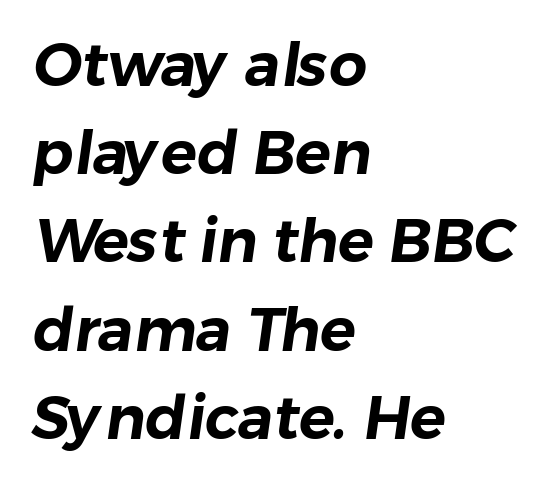
{"serif": "no", "width": "normal", "stroke_contrast": "low", "x_height": "medium", "monospaced": "no", "underline": "no", "align": "left", "line_spacing": "normal", "line_spacing_ratio": 1.47, "letter_spacing": "normal", "letter_spacing_em": 0.0, "glyph_px": 60}
